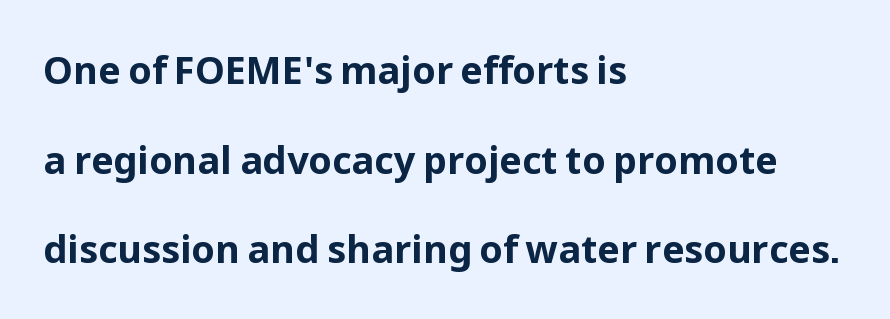
The paragraph shown leans on its left margin. Airy leading. Note the varied advance widths — an 'i' is clearly narrower than an 'm'. The text was rendered using a sans face with plain stroke endings. Only glyphs here, with clear space below each row.
